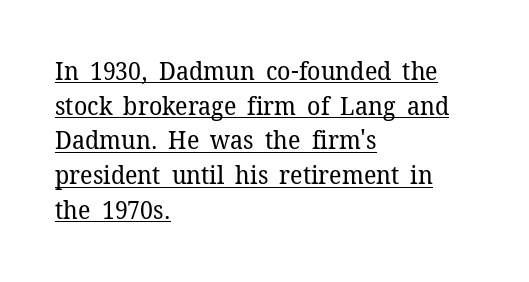
Q: Is the text bold? A: No.
Q: Is the text italic (slanted)? A: No, it is upright.
Q: Is the text underlined? A: Yes.
Q: How is the paragraph aligned? A: Left-aligned.
Q: Is the spacing between letters normal or unusually wide? A: Normal.
Q: Is the spacing between lines tight, normal or loose? A: Normal.
